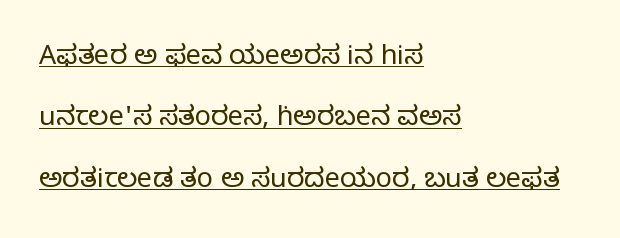
{"italic": "no", "bold": "no", "underline": "yes", "align": "left", "line_spacing": "loose", "line_spacing_ratio": 2.27, "letter_spacing": "normal", "letter_spacing_em": 0.0, "glyph_px": 27}
